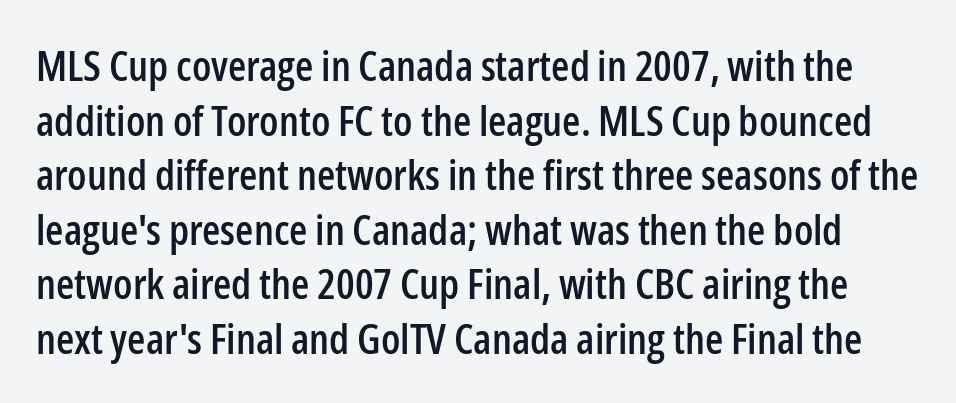
Q: Is the text italic (slanted)? A: No, it is upright.
Q: Is the typeface a serif or a sans-serif typeface? A: Sans-serif.
Q: Is the text underlined? A: No.
Q: Is the spacing between letters normal or unusually wide? A: Normal.
Q: Is the spacing between lines tight, normal or loose? A: Normal.
Q: Width (condensed, normal, or wide)? A: Condensed.
Q: Stroke contrast? A: Low.
Q: x-height? A: Medium.
Q: Monospaced? A: No.
